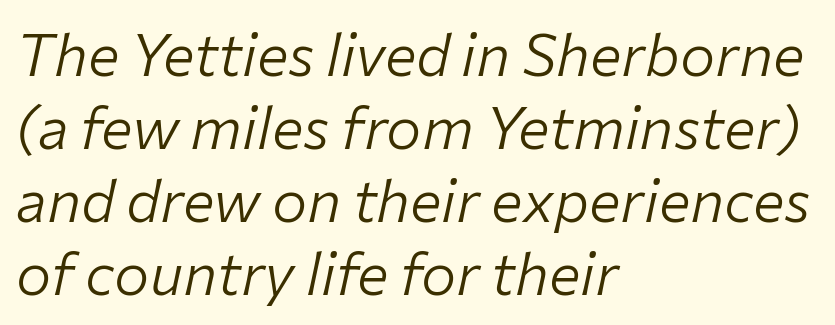
{"italic": "yes", "lean": "right", "slant_degrees": 12, "bold": "no", "weight": "light", "width": "normal", "stroke_contrast": "low", "x_height": "medium", "monospaced": "no", "underline": "no", "align": "left", "line_spacing_ratio": 1.24, "letter_spacing": "normal", "letter_spacing_em": 0.0, "glyph_px": 59}
